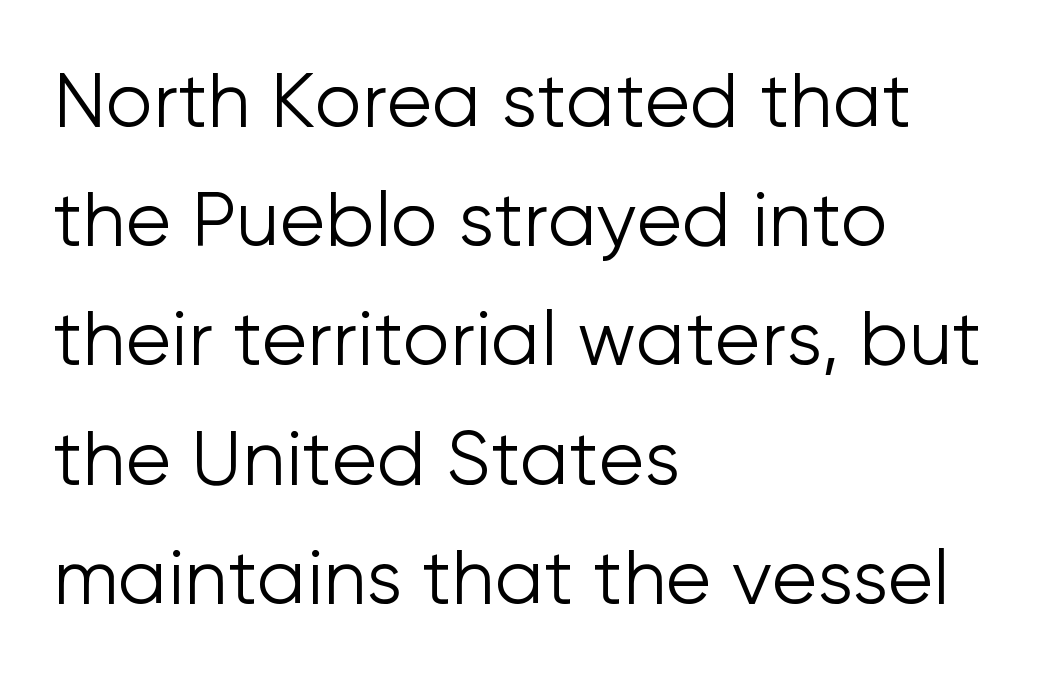
{"serif": "no", "italic": "no", "bold": "no", "weight": "light", "width": "normal", "stroke_contrast": "low", "x_height": "medium", "monospaced": "no", "underline": "no", "align": "left", "line_spacing": "normal", "line_spacing_ratio": 1.59, "letter_spacing": "normal", "letter_spacing_em": 0.0, "glyph_px": 75}
